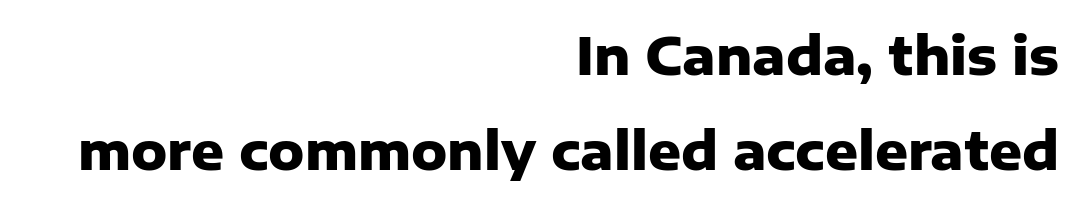
The image shows 51 px heavy sans-serif type, upright; set right-aligned, line spacing 1.87x, normal letter spacing, not underlined; low stroke contrast and a medium x-height.
